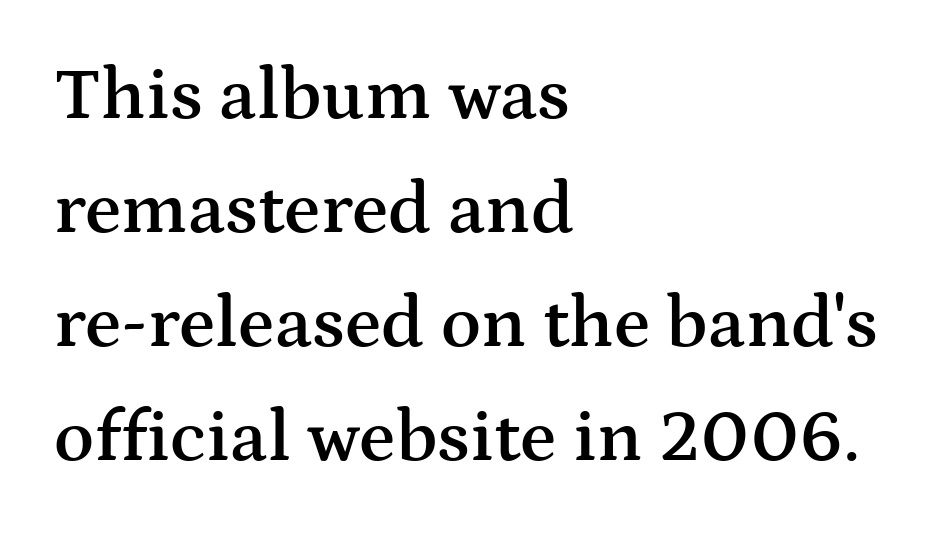
{"serif": "yes", "italic": "no", "bold": "semi", "weight": "semibold", "width": "wide", "stroke_contrast": "medium", "x_height": "medium", "monospaced": "no", "underline": "no", "align": "left", "line_spacing": "normal", "line_spacing_ratio": 1.54, "letter_spacing": "normal", "letter_spacing_em": 0.0, "glyph_px": 74}
